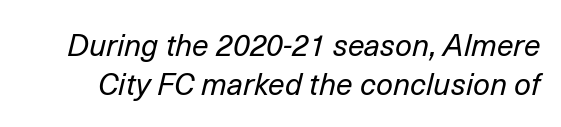
The passage shown stacks its lines at a standard gap. Underline: absent. Would a proofreader flag this as italicized? Yes. Is the type heavy? It reads as light-to-regular instead. Do the characters align in a grid? No, the font is proportional.
